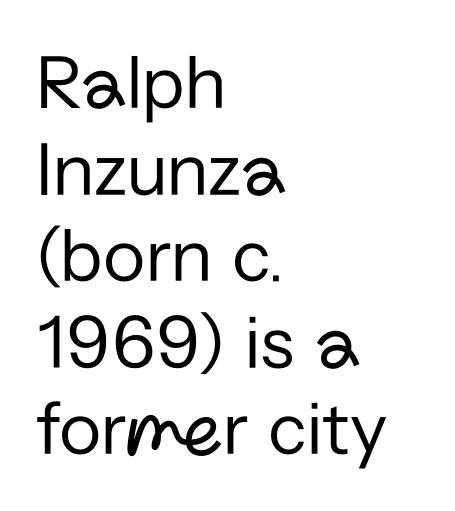
{"serif": "no", "italic": "no", "bold": "no", "weight": "regular", "width": "normal", "stroke_contrast": "low", "x_height": "medium", "monospaced": "no", "underline": "no", "align": "left", "line_spacing": "tight", "line_spacing_ratio": 1.11, "letter_spacing": "normal", "letter_spacing_em": 0.0, "glyph_px": 78}
